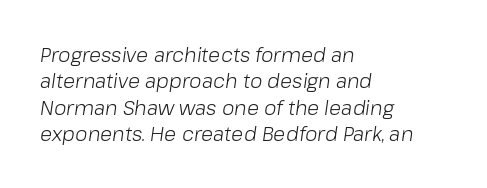
{"italic": "yes", "lean": "right", "slant_degrees": 8, "bold": "no", "underline": "no", "align": "left", "line_spacing": "normal", "line_spacing_ratio": 1.32, "letter_spacing": "normal", "letter_spacing_em": 0.0, "glyph_px": 20}
